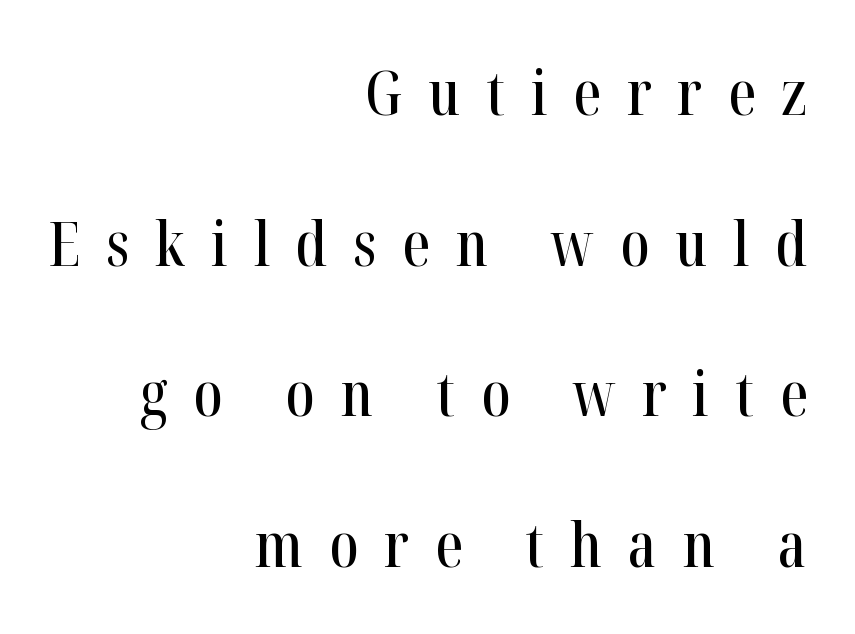
Q: Is the text italic (slanted)? A: No, it is upright.
Q: Is the typeface a serif or a sans-serif typeface? A: Serif.
Q: Is the text underlined? A: No.
Q: How is the paragraph aligned? A: Right-aligned.
Q: Is the spacing between letters normal or unusually wide? A: Unusually wide.
Q: Is the spacing between lines tight, normal or loose? A: Loose.
Q: Width (condensed, normal, or wide)? A: Condensed.
Q: Stroke contrast? A: High.
Q: x-height? A: Medium.
Q: Monospaced? A: No.
